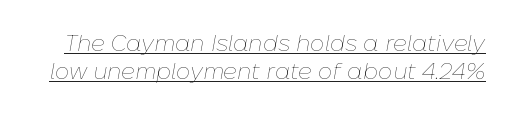
{"italic": "yes", "lean": "right", "slant_degrees": 10, "bold": "no", "underline": "yes", "line_spacing_ratio": 1.22, "letter_spacing": "normal", "letter_spacing_em": 0.0, "glyph_px": 23}
